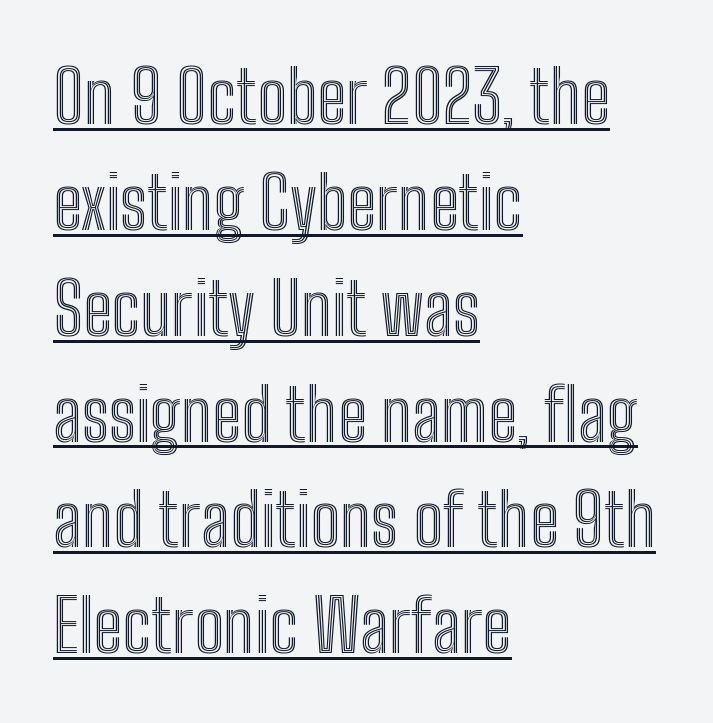
Note the varied advance widths — an 'i' is clearly narrower than an 'm'. The typesetter chose a ragged-right arrangement here. The rendering uses a moderate line-height, typical for paragraphs. Each line of the rendering has a horizontal stroke beneath the glyphs.
